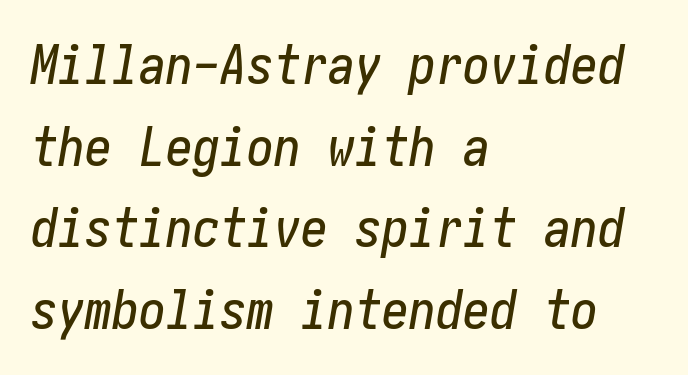
{"italic": "yes", "lean": "right", "slant_degrees": 10, "width": "condensed", "stroke_contrast": "low", "x_height": "medium", "underline": "no", "align": "left", "line_spacing": "normal", "line_spacing_ratio": 1.51, "letter_spacing": "normal", "letter_spacing_em": 0.0, "glyph_px": 54}
